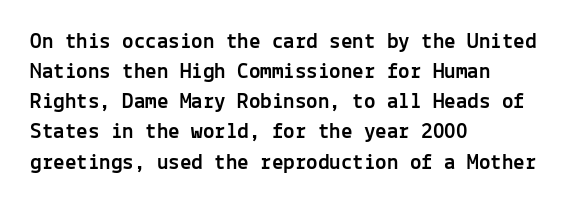
Q: Is the text italic (slanted)? A: No, it is upright.
Q: Is the text underlined? A: No.
Q: How is the paragraph aligned? A: Left-aligned.
Q: Is the spacing between letters normal or unusually wide? A: Normal.
Q: Is the spacing between lines tight, normal or loose? A: Normal.
